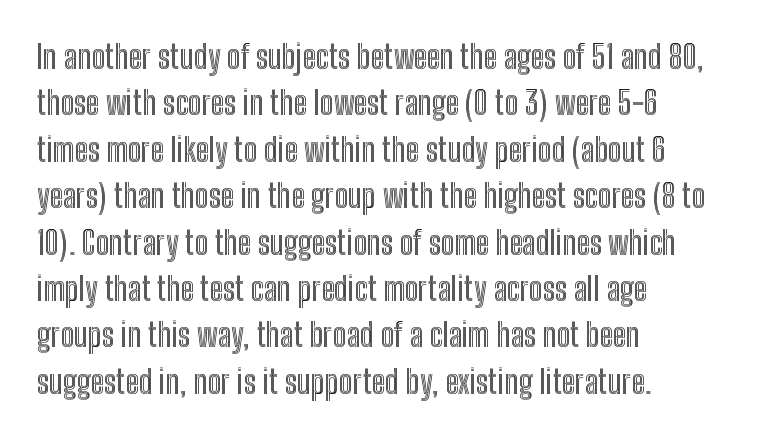
Q: Is the text italic (slanted)? A: No, it is upright.
Q: Is the text underlined? A: No.
Q: How is the paragraph aligned? A: Left-aligned.
Q: Is the spacing between letters normal or unusually wide? A: Normal.
Q: Is the spacing between lines tight, normal or loose? A: Normal.
Q: Width (condensed, normal, or wide)? A: Condensed.
Q: x-height? A: Medium.
Q: Monospaced? A: No.
